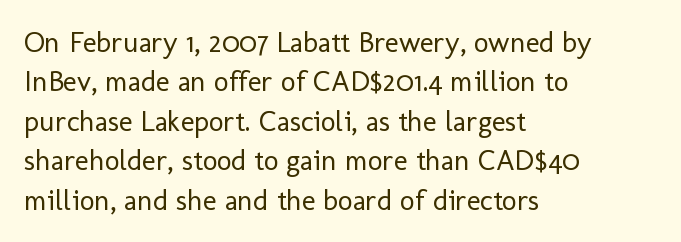
The image shows 29 px regular-weight sans-serif type, upright; set left-aligned, normal line spacing (1.36x), normal letter spacing, not underlined; low stroke contrast and a medium x-height.
